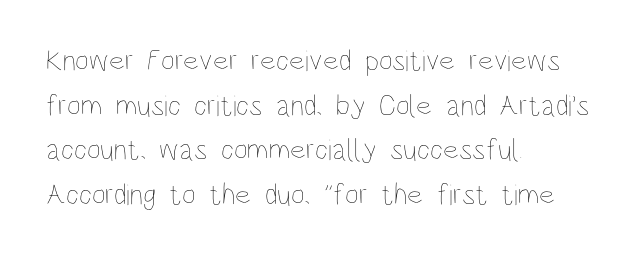
The letters look calm and open, with moderate or lighter stems. This rendering features lettering with no underline. Note the varied advance widths — an 'i' is clearly narrower than an 'm'. This sample is left-justified, so line endings fall wherever the words run out. Does the leading feel generous? No, just average.
